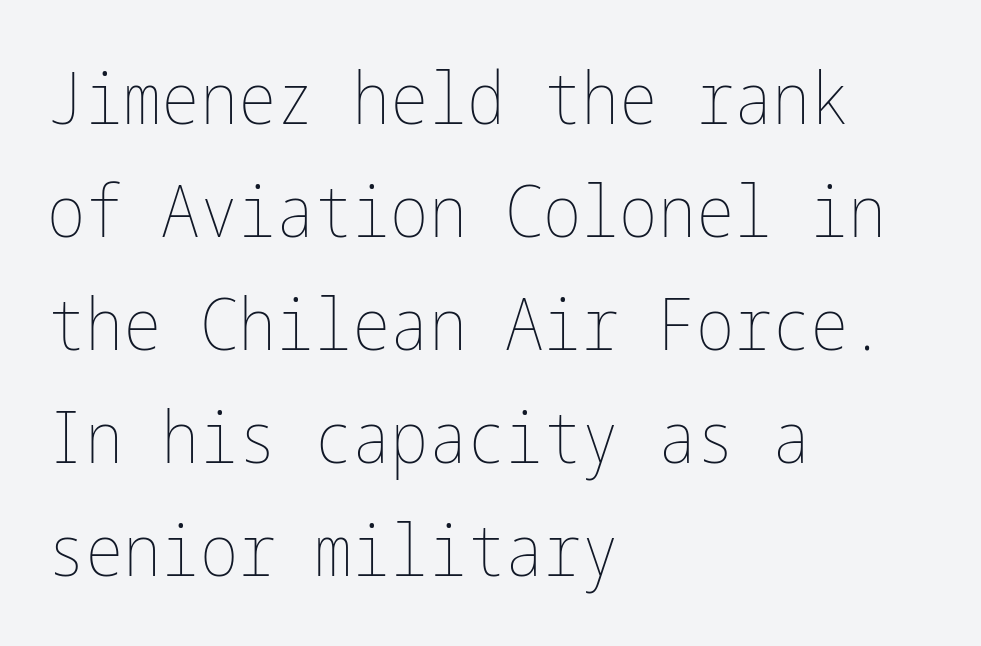
{"italic": "no", "bold": "no", "weight": "thin", "width": "condensed", "stroke_contrast": "low", "x_height": "medium", "underline": "no", "align": "left", "line_spacing": "normal", "line_spacing_ratio": 1.57, "letter_spacing": "normal", "letter_spacing_em": 0.0, "glyph_px": 72}
